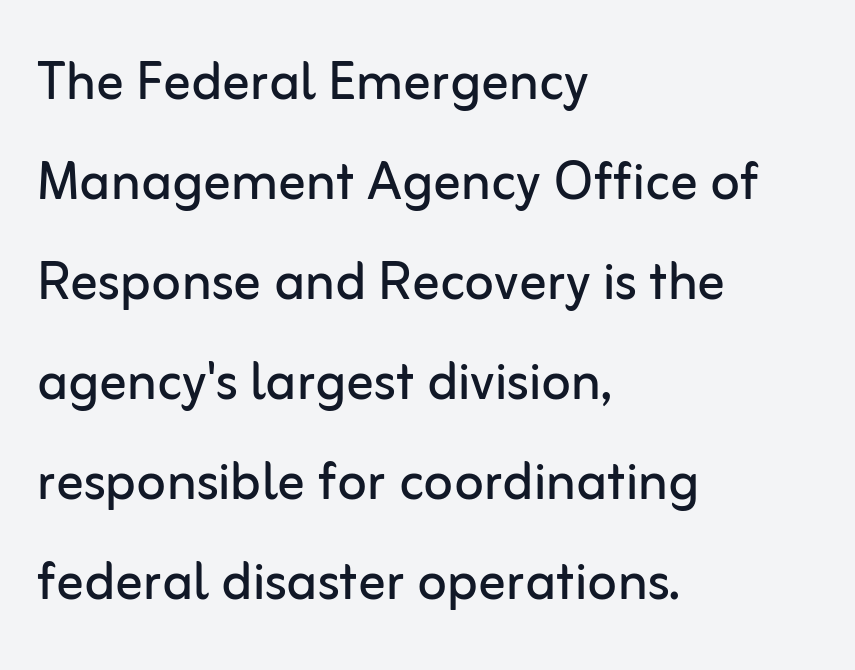
{"serif": "no", "italic": "no", "bold": "no", "weight": "regular", "width": "normal", "stroke_contrast": "low", "x_height": "medium", "monospaced": "no", "underline": "no", "align": "left", "line_spacing": "normal", "line_spacing_ratio": 1.47, "letter_spacing": "normal", "letter_spacing_em": 0.0, "glyph_px": 68}
